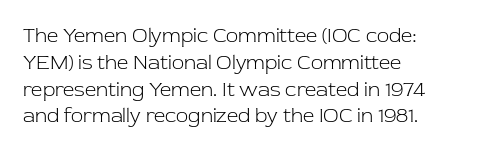
{"italic": "no", "bold": "no", "underline": "no", "align": "left", "line_spacing": "normal", "line_spacing_ratio": 1.34, "letter_spacing": "normal", "letter_spacing_em": 0.0, "glyph_px": 20}
